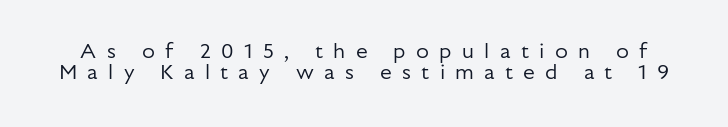
{"italic": "no", "bold": "no", "underline": "no", "line_spacing": "tight", "line_spacing_ratio": 1.0, "letter_spacing": "wide", "letter_spacing_em": 0.49, "glyph_px": 21}
